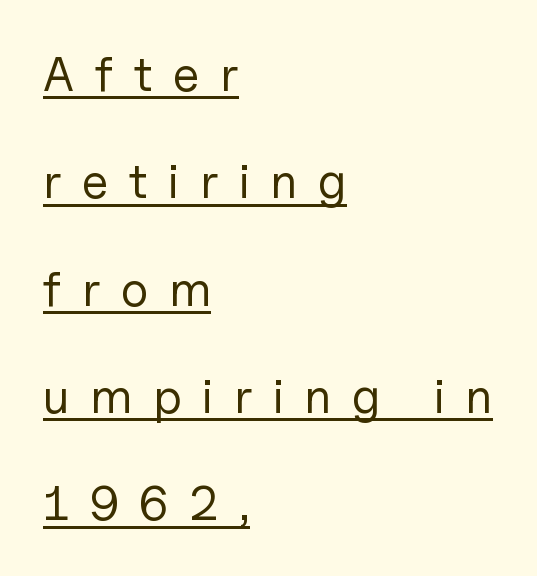
The lettering stays uniformly vertical, giving the passage a roman look. A baseline rule has been typeset under these characters. Line beginnings align vertically; line endings do not. The passage shown stacks its lines with a broad gap. The rendering shows plain stroke endings on the letterforms — a sans-serif design.
